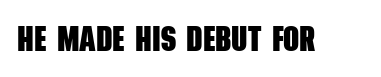
{"serif": "no", "bold": "yes", "weight": "heavy", "width": "condensed", "stroke_contrast": "low", "x_height": "large", "monospaced": "no", "underline": "no", "letter_spacing": "normal", "letter_spacing_em": 0.0, "glyph_px": 35}
